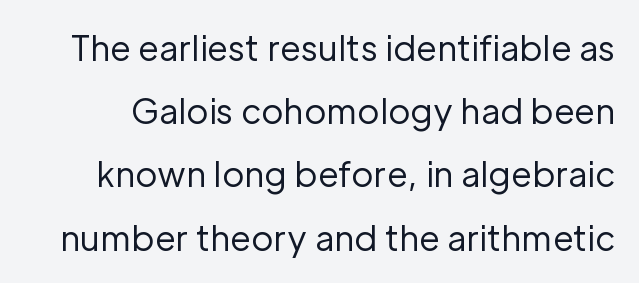
Q: Is the text bold? A: No.
Q: Is the text italic (slanted)? A: No, it is upright.
Q: Is the typeface a serif or a sans-serif typeface? A: Sans-serif.
Q: Is the text underlined? A: No.
Q: Is the spacing between letters normal or unusually wide? A: Normal.
Q: Width (condensed, normal, or wide)? A: Normal.
Q: Stroke contrast? A: Low.
Q: x-height? A: Medium.
Q: Monospaced? A: No.
